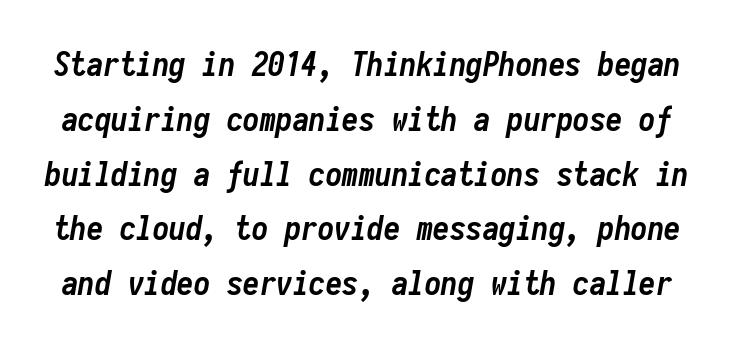
{"italic": "yes", "lean": "right", "slant_degrees": 10, "bold": "yes", "weight": "semibold", "width": "condensed", "stroke_contrast": "low", "x_height": "medium", "monospaced": "yes", "underline": "no", "line_spacing": "normal", "line_spacing_ratio": 1.66, "letter_spacing": "normal", "letter_spacing_em": 0.0, "glyph_px": 33}
